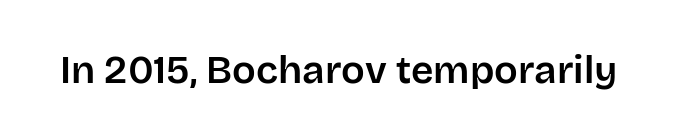
The image shows 39 px sans-serif type, upright; set normal letter spacing, not underlined; low stroke contrast and a large x-height.
